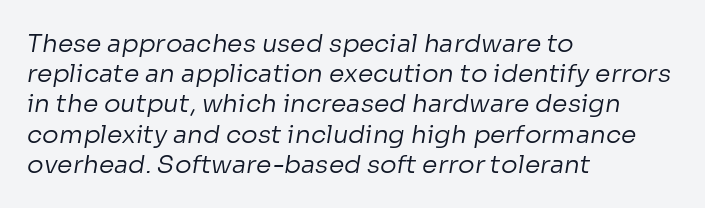
This sample is left-justified, so line endings fall wherever the words run out. A bare baseline throughout the passage. Glyph-to-glyph distance matches everyday printed text. Think standard paragraph weight, or any step lighter than that.
